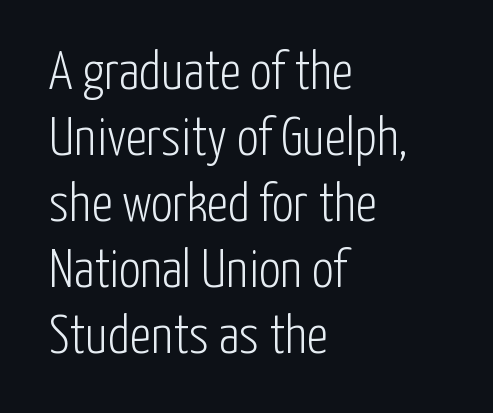
The image shows 54 px light, condensed sans-serif type, upright; set left-aligned, line spacing 1.22x, normal letter spacing, not underlined; low stroke contrast and a medium x-height.
